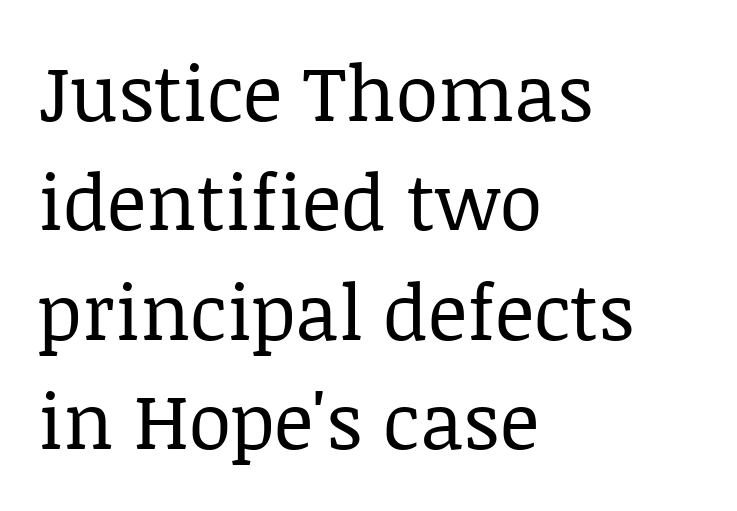
The image shows 77 px regular-weight serif type, upright; set left-aligned, normal line spacing (1.42x), normal letter spacing, not underlined; low stroke contrast and a large x-height.
